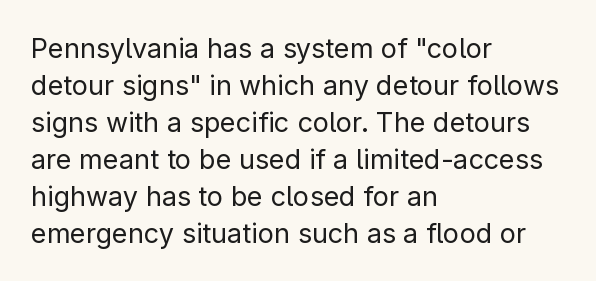
The image shows 27 px text type, upright; set left-aligned, normal line spacing (1.37x), normal letter spacing, not underlined.
